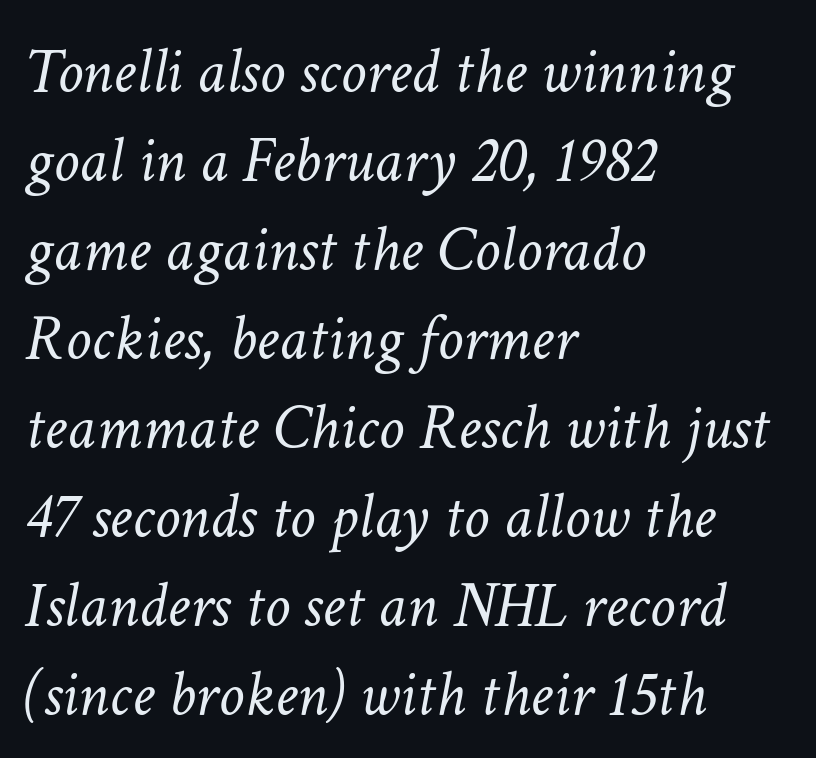
Here the glyphs are tracked normally, forming tight word shapes. The letters are slanted; this is an italic face. Summary of vertical rhythm: regular, with standard interline spacing. These lines are rendered in a variable-pitch font. One-word summary of the alignment: left.
